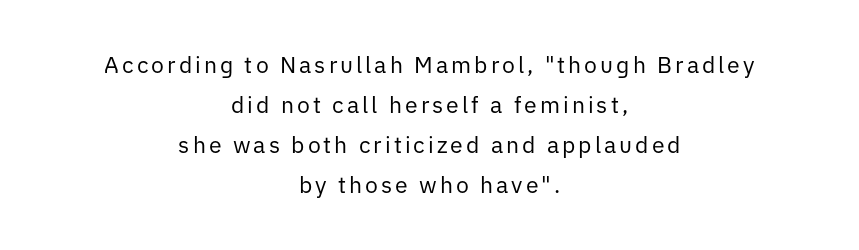
{"italic": "no", "bold": "no", "underline": "no", "align": "center", "line_spacing_ratio": 1.74, "glyph_px": 23}
